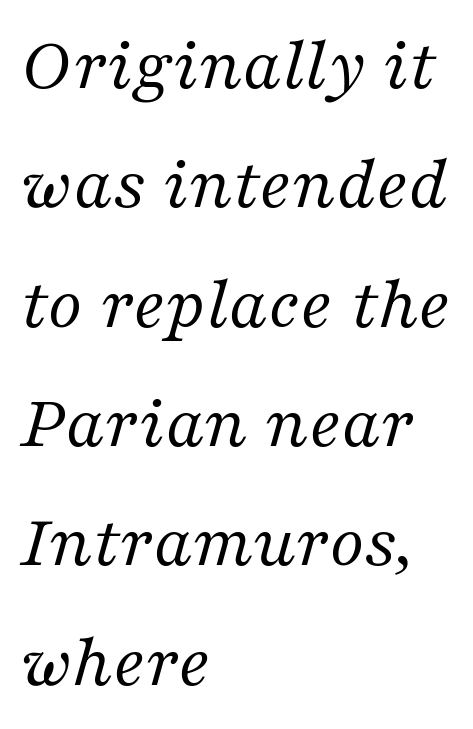
This sample uses a serif face. Reading down the column, the eye jumps a familiar distance to each next line. The baseline area is clear. The horizontal fit of the characters is conventional and even. Does the copy run flush right? No — it runs flush left.
